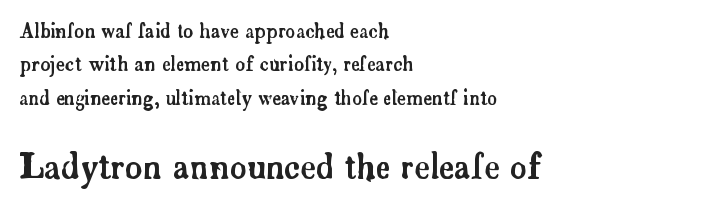
Q: Is the text italic (slanted)? A: No, it is upright.
Q: Is the typeface a serif or a sans-serif typeface? A: Serif.
Q: Is the text underlined? A: No.
Q: How is the paragraph aligned? A: Left-aligned.
Q: Is the spacing between letters normal or unusually wide? A: Normal.
Q: Which block of text is set in a larger size, the first (top) or the second (bottom)? A: The second (bottom) one.
Q: Width (condensed, normal, or wide)? A: Normal.
Q: Stroke contrast? A: Low.
Q: x-height? A: Small.
Q: Monospaced? A: No.
